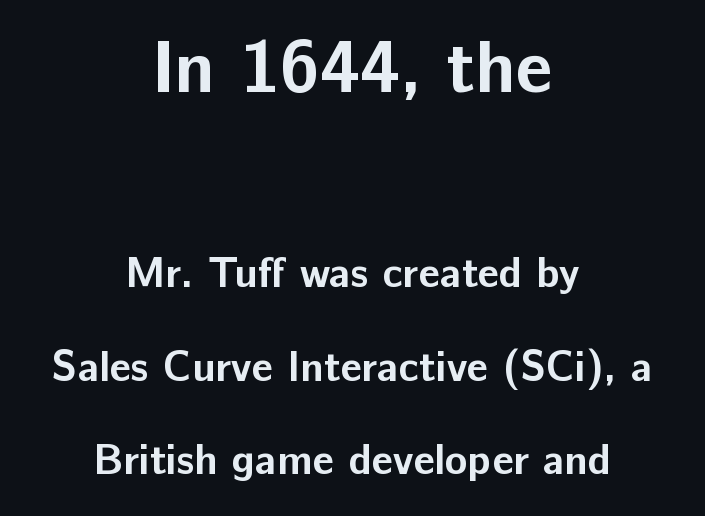
The typesetting leans heavy: a genuine bold. Caption: standard tracking, unaltered. Large over small — that's the arrangement of the two blocks here. Summary of vertical rhythm: relaxed, with wide interline spacing. Does the type have serifs? No, each stem ends abruptly. These lines are rendered in a variable-pitch font.
